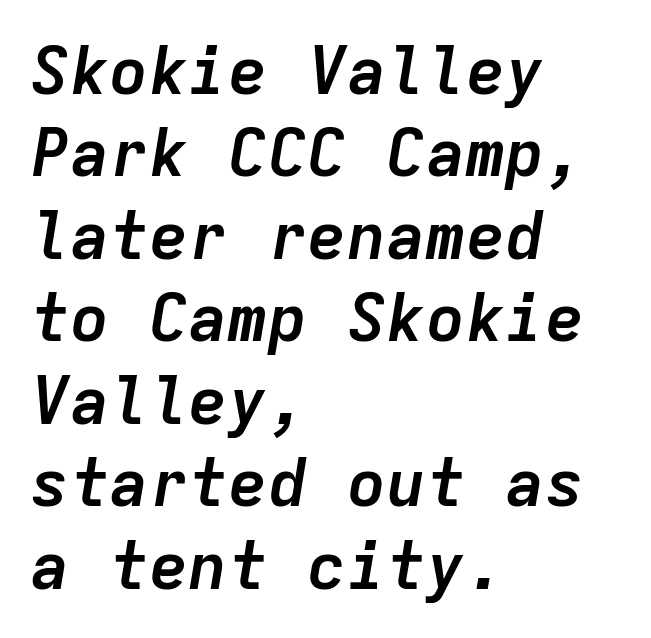
One-word summary of the alignment: left. The glyphs are unaccompanied by any horizontal stroke below them. Spacing between characters is what you'd get straight out of the box. Regular leading.
